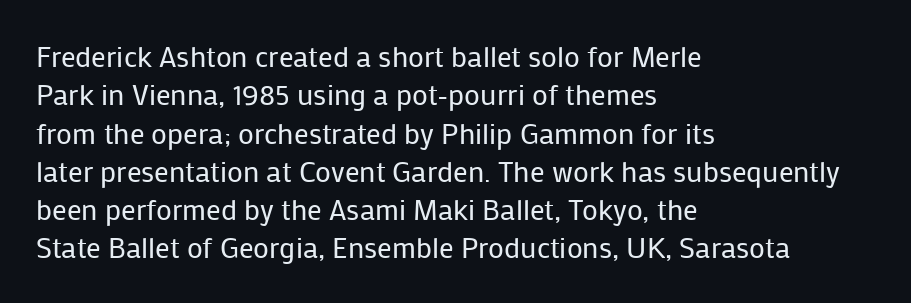
Each line starts at the same left margin while the right side varies. Letters rest on an invisible, unmarked baseline. Does extra space separate the letters? No, they use regular spacing. A typesetter would call this leading conventional body-copy spacing.
